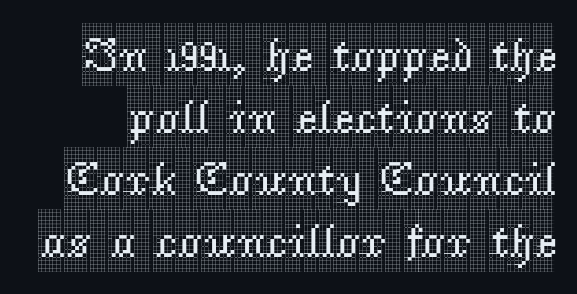
{"serif": "yes", "italic": "no", "width": "condensed", "x_height": "large", "monospaced": "no", "underline": "no", "line_spacing": "normal", "line_spacing_ratio": 1.29, "letter_spacing": "normal", "letter_spacing_em": 0.0, "glyph_px": 48}
